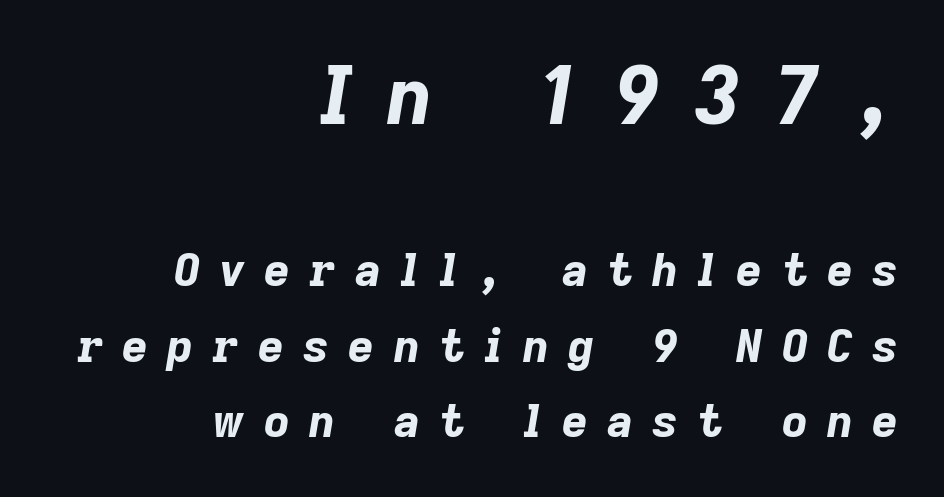
This sample keeps an unexceptional amount of space between lines. These lines were composed using italics. Display-style spreading of the glyphs; the letterfit is very open. Visually the block forms a straight wall on the right and a jagged coastline on the left. Does the bottom block carry the larger type? No, the top block does. The glyphs are unaccompanied by any horizontal stroke below them.
